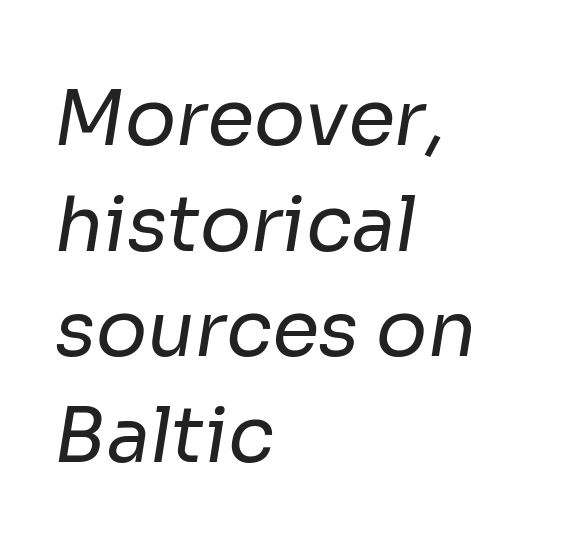
Q: Is the text bold? A: No.
Q: Is the typeface a serif or a sans-serif typeface? A: Sans-serif.
Q: Is the text underlined? A: No.
Q: How is the paragraph aligned? A: Left-aligned.
Q: Is the spacing between letters normal or unusually wide? A: Normal.
Q: Is the spacing between lines tight, normal or loose? A: Normal.
Q: Width (condensed, normal, or wide)? A: Normal.
Q: Stroke contrast? A: Low.
Q: x-height? A: Medium.
Q: Monospaced? A: No.
